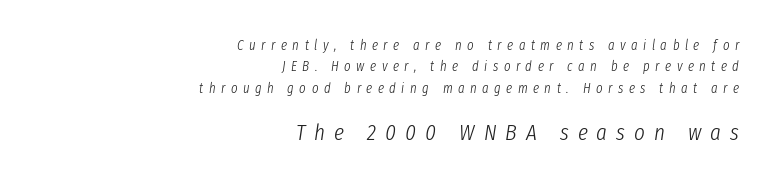
The image shows 23 px text type, italic (leaning right); set right-aligned, normal line spacing (1.52x), unusually wide letter spacing (+0.39 em), not underlined; the second (bottom) block is 1.64x larger.
